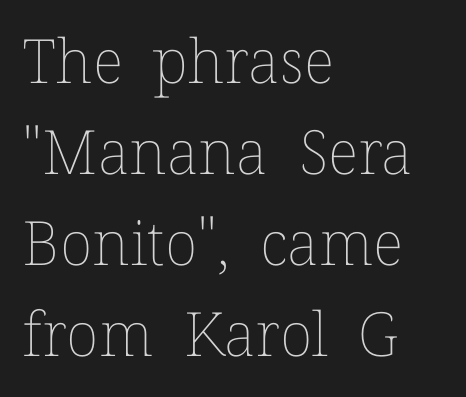
The image shows 61 px thin type, upright; set left-aligned, normal line spacing (1.49x), normal letter spacing, not underlined; low stroke contrast and a medium x-height.
